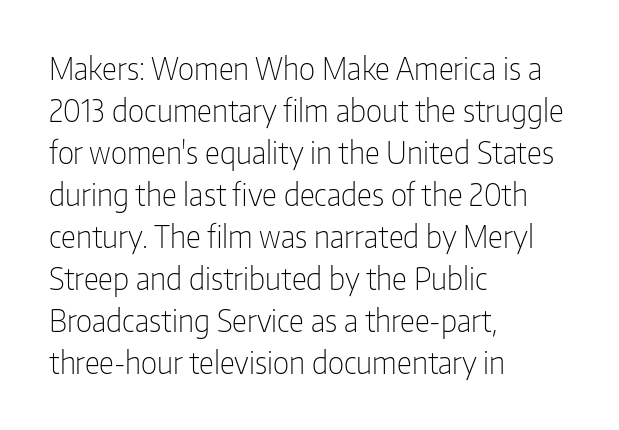
The image shows 30 px light, condensed sans-serif type, upright; set left-aligned, normal line spacing (1.4x), normal letter spacing, not underlined; low stroke contrast and a medium x-height.
